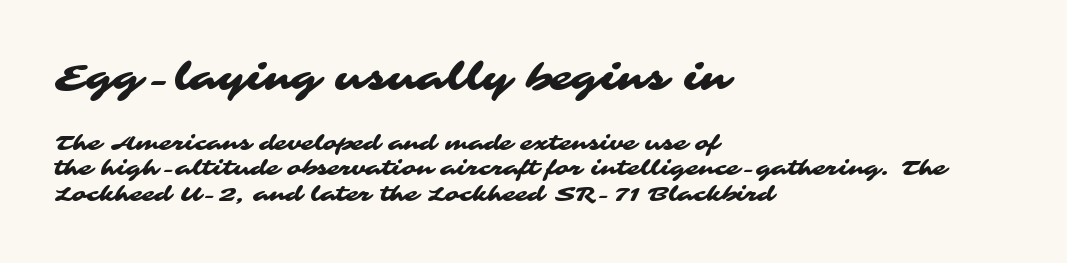
Q: Is the typeface a serif or a sans-serif typeface? A: Sans-serif.
Q: Is the text underlined? A: No.
Q: How is the paragraph aligned? A: Left-aligned.
Q: Is the spacing between letters normal or unusually wide? A: Normal.
Q: Which block of text is set in a larger size, the first (top) or the second (bottom)? A: The first (top) one.
Q: Width (condensed, normal, or wide)? A: Wide.
Q: Stroke contrast? A: Medium.
Q: x-height? A: Medium.
Q: Monospaced? A: No.
